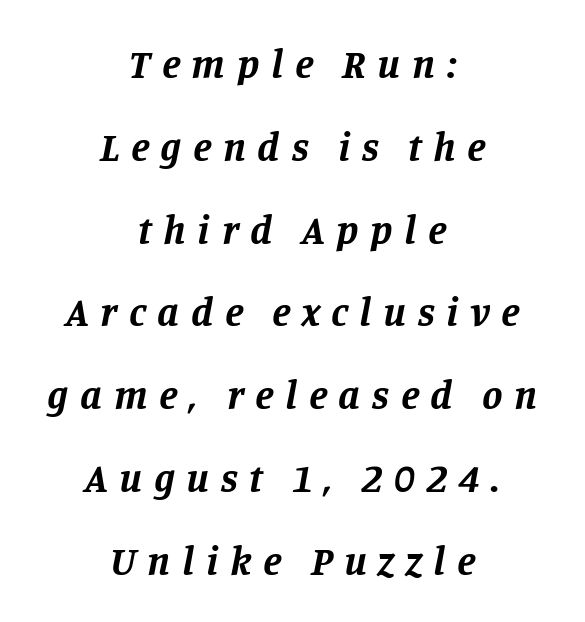
The image shows 41 px bold serif type, italic (leaning right); set centered, loose line spacing (2.02x), unusually wide letter spacing (+0.28 em), not underlined; low stroke contrast and a large x-height.
